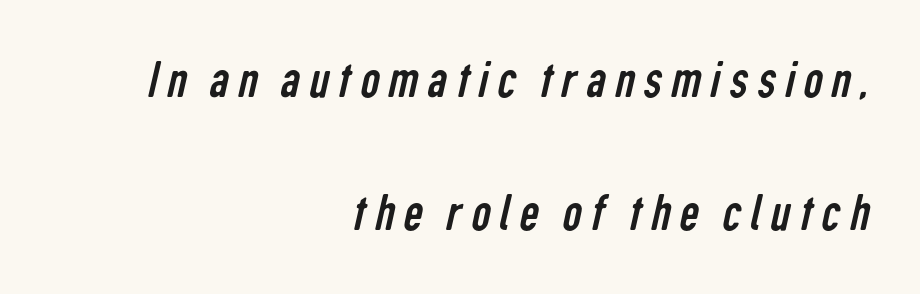
Q: Is the text bold? A: No.
Q: Is the typeface a serif or a sans-serif typeface? A: Sans-serif.
Q: Is the text underlined? A: No.
Q: How is the paragraph aligned? A: Right-aligned.
Q: Is the spacing between lines tight, normal or loose? A: Loose.
Q: Width (condensed, normal, or wide)? A: Condensed.
Q: Stroke contrast? A: Low.
Q: x-height? A: Medium.
Q: Monospaced? A: No.
